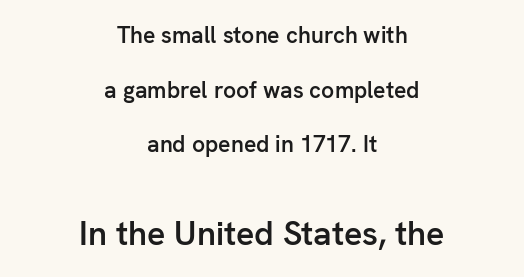
{"serif": "no", "italic": "no", "bold": "semi", "weight": "semibold", "width": "normal", "stroke_contrast": "low", "x_height": "medium", "monospaced": "no", "underline": "no", "align": "center", "line_spacing": "loose", "line_spacing_ratio": 2.38, "letter_spacing": "normal", "letter_spacing_em": 0.0, "larger_block": "second", "size_ratio": 1.48, "glyph_px": 34}
